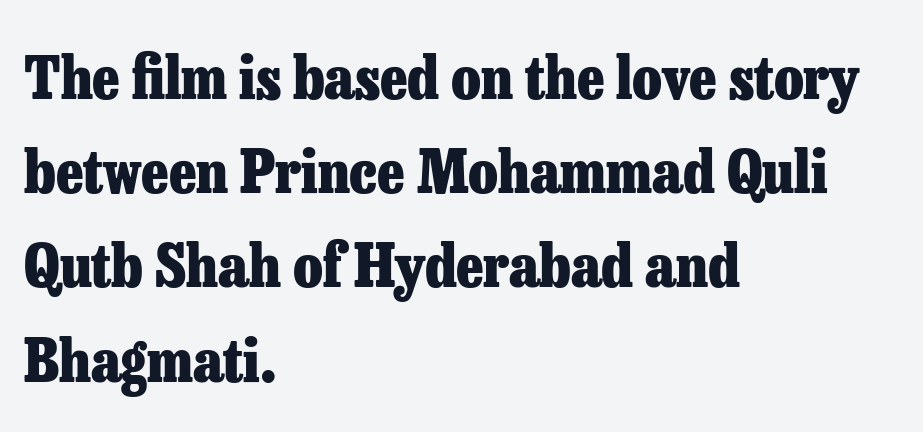
The image shows 60 px heavy serif type, upright; set left-aligned, normal line spacing (1.57x), normal letter spacing, not underlined; low stroke contrast and a medium x-height.
